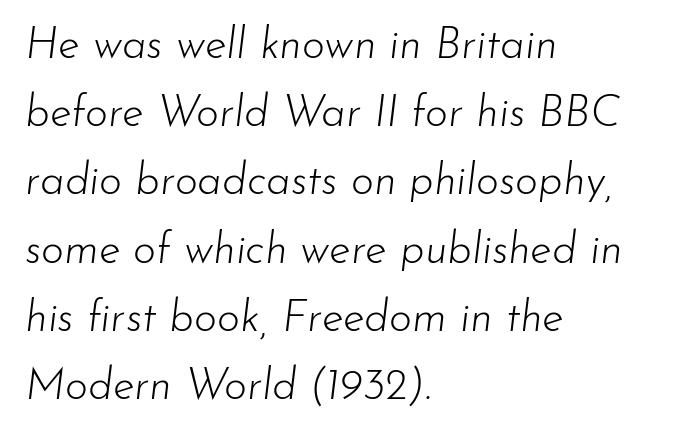
The image shows 44 px light type, italic (leaning right); set left-aligned, normal line spacing (1.55x), normal letter spacing, not underlined; low stroke contrast and a small x-height.
